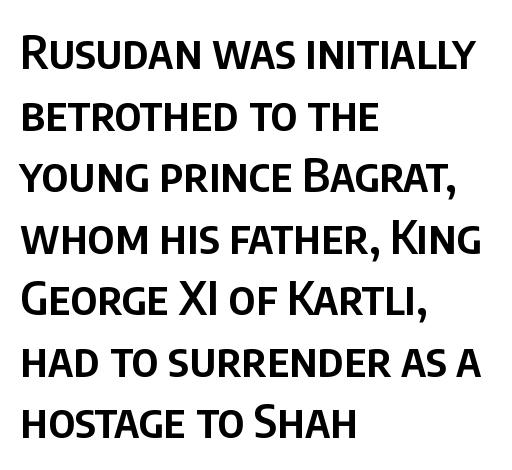
The foot of each line stays bare and open. These lines were composed using upright roman letters. Serif or sans? Sans — the stroke terminals are bare. These lines are rendered in a variable-pitch font.
